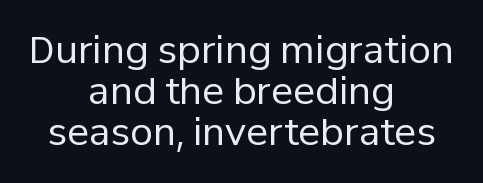
Each letter keeps its own natural width here, so spacing adapts to shape. This is not heavy type; no bold has been used. Clear beneath every line of the passage. The letters carry no serifs — their stems end cleanly without finishing strokes. The leading is snug, giving the passage a crowded texture. The passage is arranged like a title page — every line centered.
